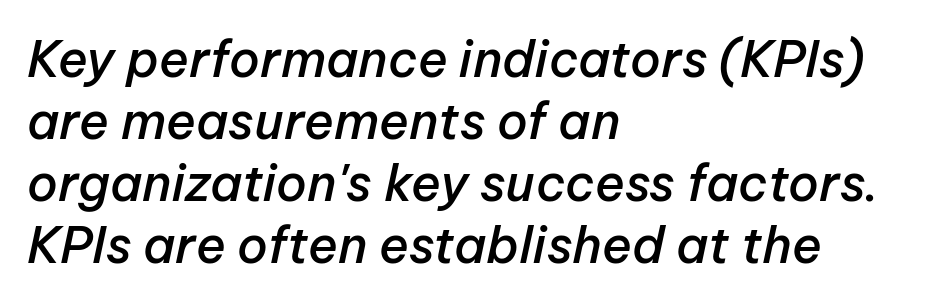
{"italic": "yes", "lean": "right", "slant_degrees": 12, "bold": "semi", "weight": "semibold", "width": "normal", "stroke_contrast": "low", "x_height": "medium", "monospaced": "no", "underline": "no", "align": "left", "line_spacing_ratio": 1.24, "letter_spacing": "normal", "letter_spacing_em": 0.0, "glyph_px": 50}
